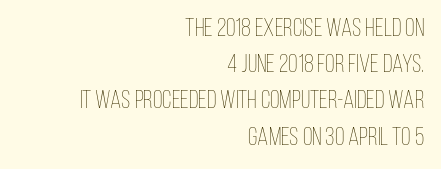
Compared with a flush-left layout, this one pins lines to the opposite, right side. Posture: straight, roman, zero tilt. The vertical gap from one line to the next is medium. Weight: regular or lighter. In terms of letterspacing, this is plain default setting. Type without underlining.
